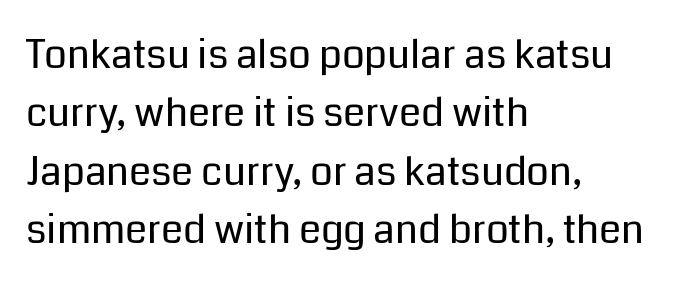
{"serif": "no", "italic": "no", "bold": "no", "weight": "regular", "width": "normal", "stroke_contrast": "low", "x_height": "medium", "monospaced": "no", "underline": "no", "align": "left", "line_spacing": "normal", "line_spacing_ratio": 1.46, "letter_spacing": "normal", "letter_spacing_em": 0.0, "glyph_px": 40}
